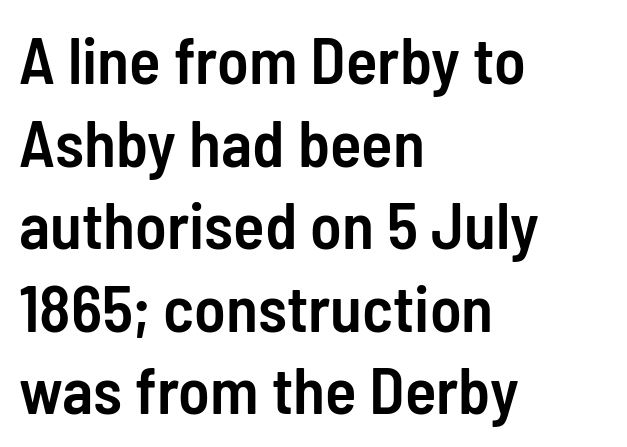
The image shows 65 px semibold, condensed sans-serif type, upright; set left-aligned, normal line spacing (1.27x), normal letter spacing, not underlined; low stroke contrast and a medium x-height.
